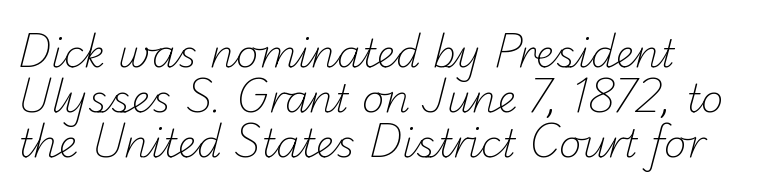
These lines stack with their left ends in a neat column. Compared with typical paragraphs, the rows here are closer together. This sample uses a sans-serif face. Nobody drew a line under any word here. The cut favours lightness, reaching ordinary text weight at its darkest. Varying glyph widths throughout — classic text-font behaviour.
